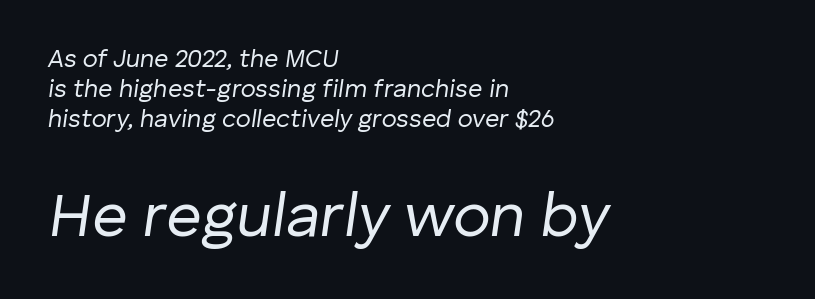
{"italic": "yes", "lean": "right", "slant_degrees": 8, "bold": "no", "weight": "regular", "width": "normal", "stroke_contrast": "low", "x_height": "medium", "monospaced": "no", "underline": "no", "align": "left", "line_spacing_ratio": 1.2, "letter_spacing": "normal", "letter_spacing_em": 0.0, "larger_block": "second", "size_ratio": 2.48, "glyph_px": 62}
